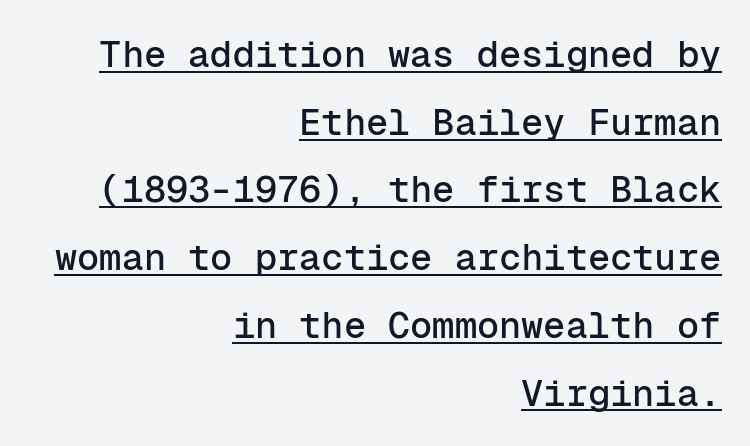
{"serif": "no", "italic": "no", "width": "normal", "stroke_contrast": "low", "x_height": "medium", "monospaced": "yes", "underline": "yes", "align": "right", "line_spacing_ratio": 1.83, "letter_spacing": "normal", "letter_spacing_em": 0.0, "glyph_px": 37}
